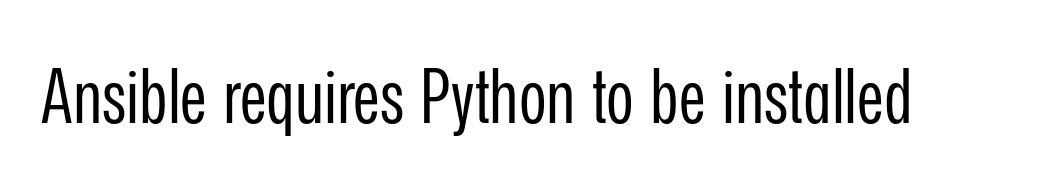
{"serif": "no", "italic": "no", "bold": "no", "weight": "regular", "width": "condensed", "stroke_contrast": "low", "x_height": "medium", "monospaced": "no", "underline": "no", "letter_spacing": "normal", "letter_spacing_em": 0.0, "glyph_px": 75}
